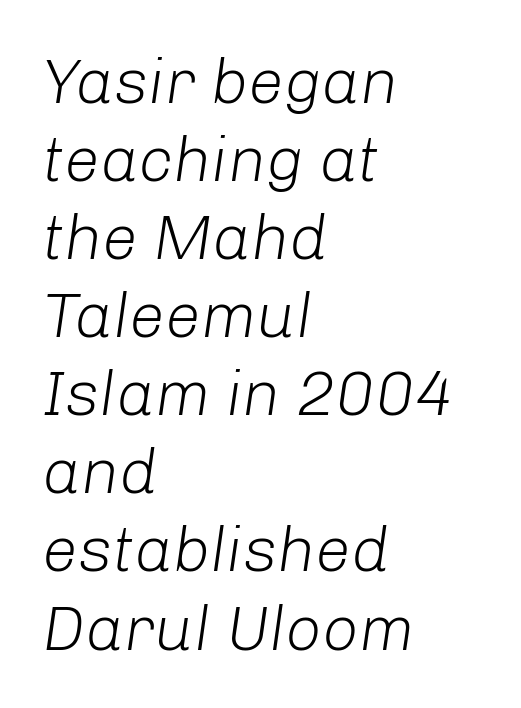
Any mark beneath the type? The region is blank. The horizontal fit of the characters is conventional and even. Italic? Definitely — the glyphs are oblique. The letterforms sit at book weight or below. The typesetter chose a ragged-right arrangement here.
